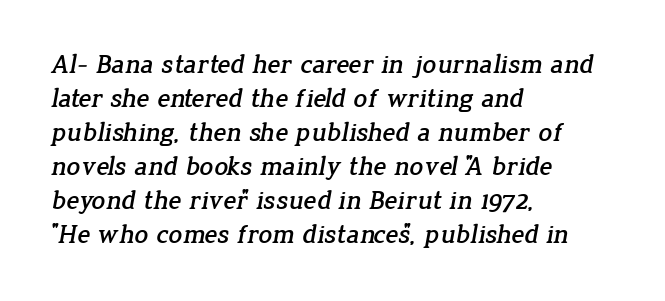
The image shows 27 px text type; set left-aligned, normal line spacing (1.26x), normal letter spacing, not underlined.
